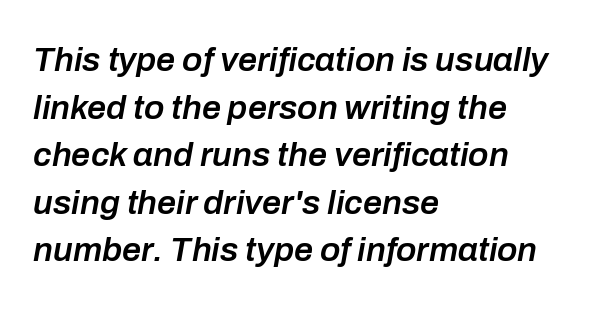
Emphasis-style slanted type is in use. Type without underlining. The designer left line spacing at the default. This sample uses plain, unmodified letter spacing. The letters advance in unequal steps, a hallmark of proportional type. As a designer I'd log this as weight 600, semibold.
